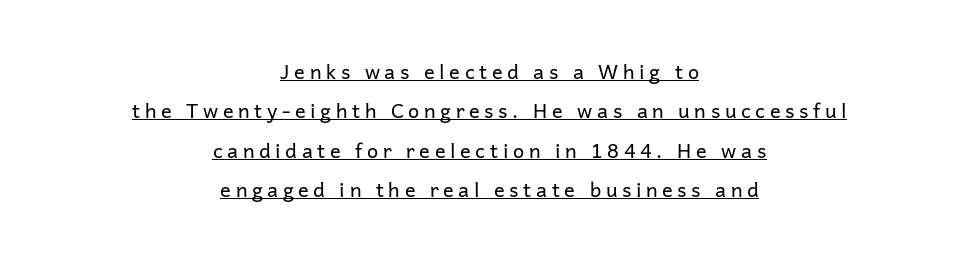
Q: Is the text bold? A: No.
Q: Is the text italic (slanted)? A: No, it is upright.
Q: Is the text underlined? A: Yes.
Q: How is the paragraph aligned? A: Centered.
Q: Is the spacing between letters normal or unusually wide? A: Unusually wide.
Q: Is the spacing between lines tight, normal or loose? A: Loose.
